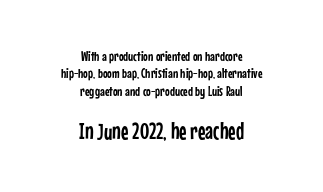
Q: Is the text italic (slanted)? A: No, it is upright.
Q: Is the text underlined? A: No.
Q: How is the paragraph aligned? A: Centered.
Q: Is the spacing between letters normal or unusually wide? A: Normal.
Q: Which block of text is set in a larger size, the first (top) or the second (bottom)? A: The second (bottom) one.
